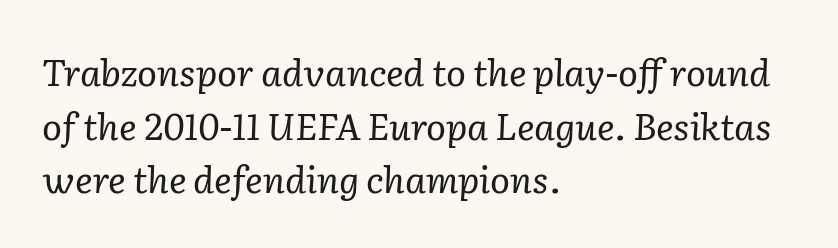
{"serif": "yes", "italic": "yes", "lean": "right", "slant_degrees": 2, "bold": "no", "weight": "regular", "width": "normal", "stroke_contrast": "low", "x_height": "medium", "monospaced": "no", "underline": "no", "align": "left", "line_spacing": "normal", "line_spacing_ratio": 1.45, "letter_spacing": "normal", "letter_spacing_em": 0.0, "glyph_px": 37}
